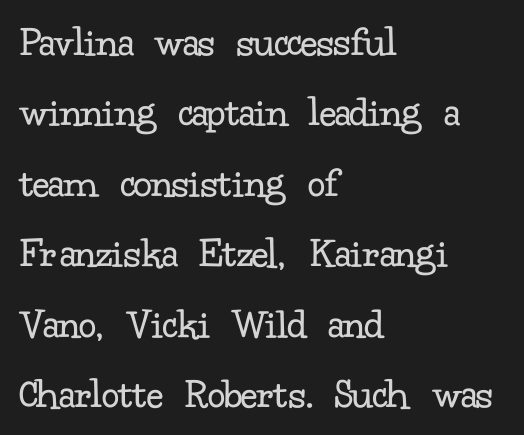
Q: Is the text bold? A: No.
Q: Is the text italic (slanted)? A: No, it is upright.
Q: Is the typeface a serif or a sans-serif typeface? A: Serif.
Q: Is the text underlined? A: No.
Q: How is the paragraph aligned? A: Left-aligned.
Q: Is the spacing between letters normal or unusually wide? A: Normal.
Q: Is the spacing between lines tight, normal or loose? A: Normal.
Q: Width (condensed, normal, or wide)? A: Normal.
Q: Stroke contrast? A: Low.
Q: x-height? A: Small.
Q: Monospaced? A: No.
